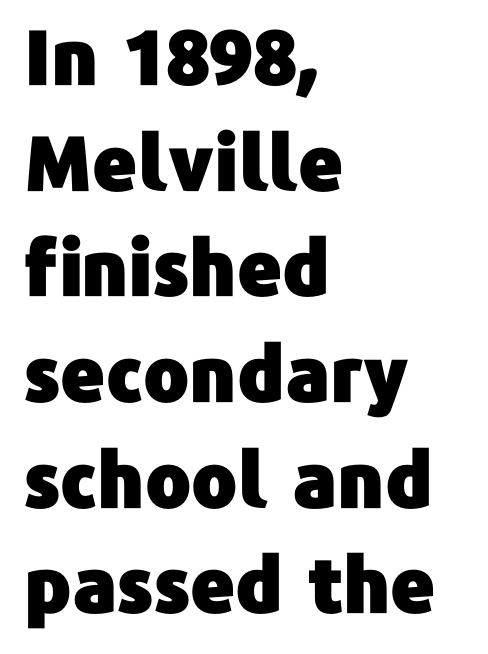
The image shows 76 px sans-serif type, upright; set left-aligned, normal line spacing (1.39x), normal letter spacing, not underlined; low stroke contrast and a medium x-height.
